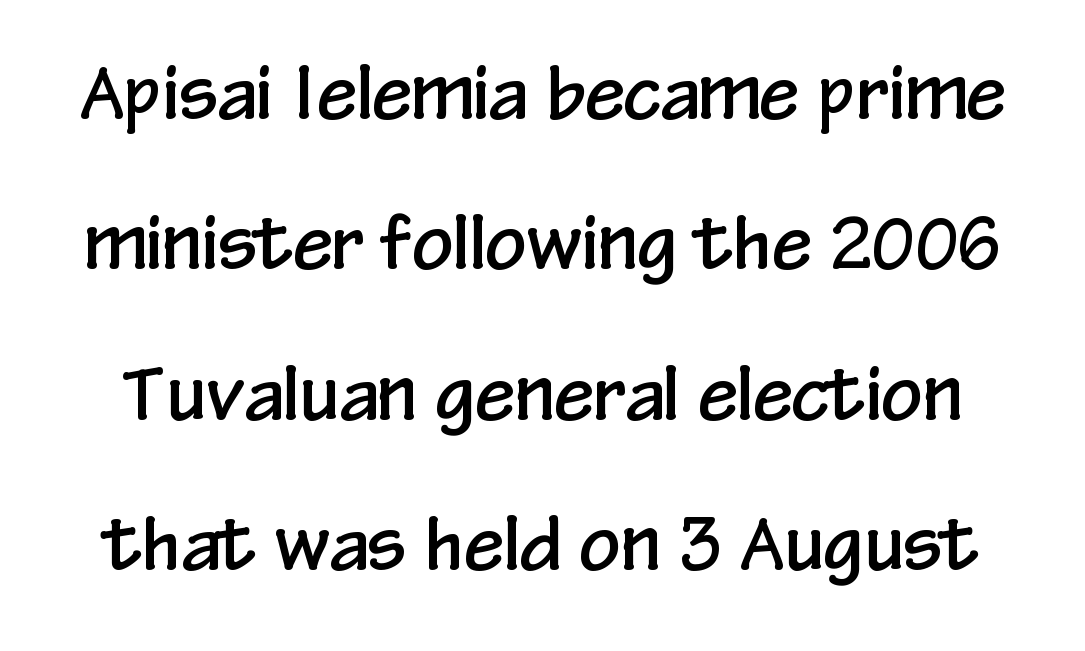
The image shows 72 px condensed sans-serif type, upright; set loose line spacing (2.09x), normal letter spacing, not underlined; low stroke contrast and a medium x-height.
